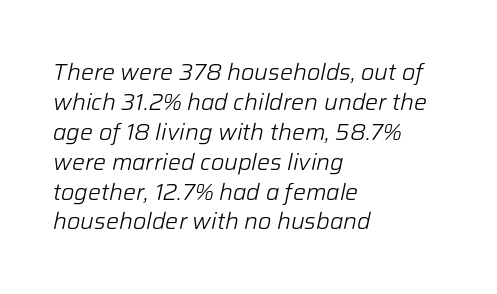
The typesetting does not lean heavy: it is not bold. The string is rendered with underlining switched off. Leading matches the norm, producing a regular column. One-word summary of the alignment: left. Tracking here is standard; glyphs follow each other at the usual distance.
